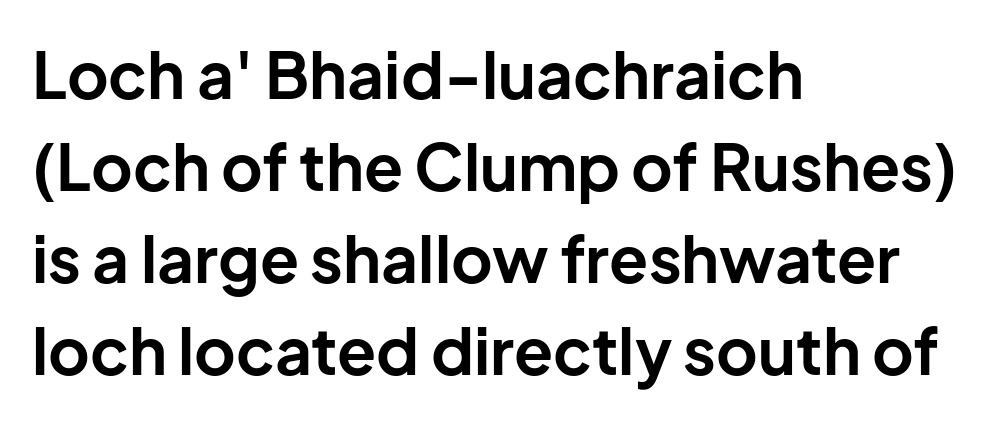
Note: no serifs on the glyphs. The rendering uses natural spacing where letterforms have individual widths. Successive baselines arrive at the customary interval. Leftover space on each line is placed entirely after the last word.
